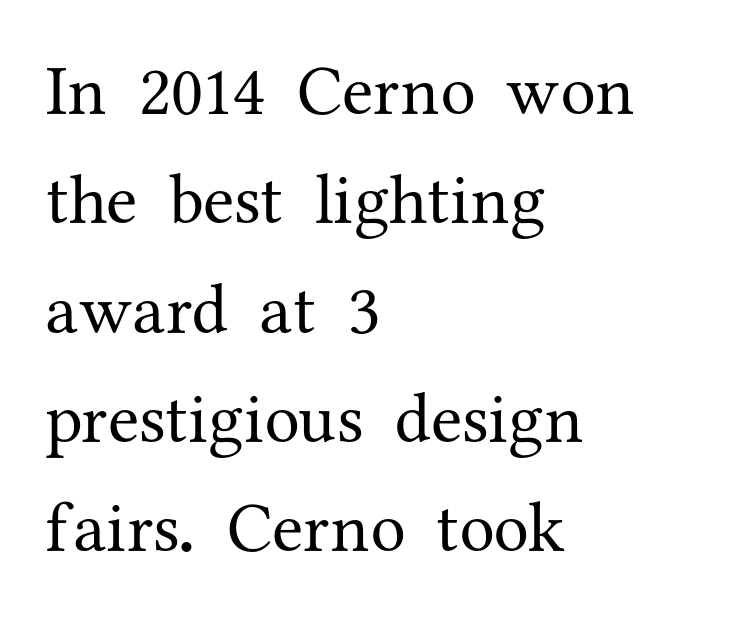
{"serif": "yes", "italic": "no", "bold": "no", "weight": "regular", "width": "normal", "stroke_contrast": "medium", "x_height": "medium", "monospaced": "no", "underline": "no", "align": "left", "line_spacing": "normal", "line_spacing_ratio": 1.54, "letter_spacing": "normal", "letter_spacing_em": 0.0, "glyph_px": 71}
